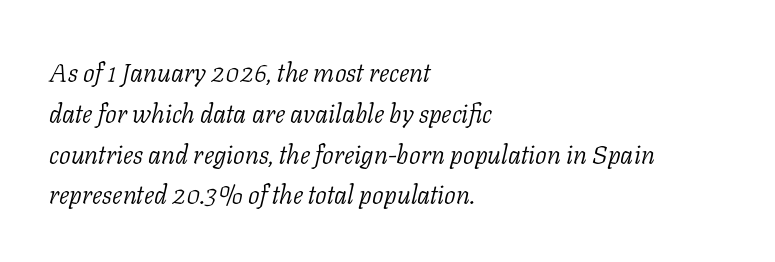
The image shows 26 px text type, italic (leaning right); set left-aligned, normal line spacing (1.57x), normal letter spacing, not underlined.
